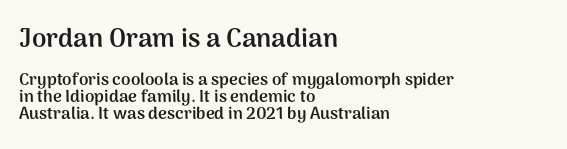
The image shows 26 px bold type, upright; set left-aligned, tight line spacing (1.01x), normal letter spacing, not underlined; the first (top) block is 1.53x larger.
